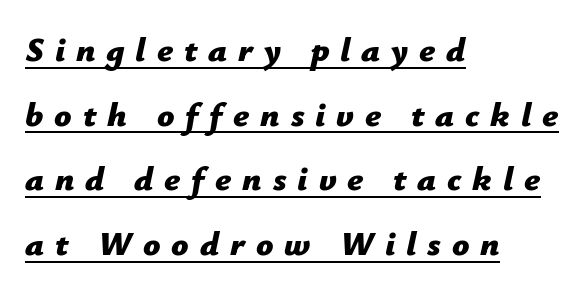
{"italic": "yes", "lean": "right", "slant_degrees": 12, "bold": "yes", "weight": "bold", "width": "normal", "stroke_contrast": "low", "x_height": "medium", "monospaced": "no", "underline": "yes", "align": "left", "line_spacing": "loose", "line_spacing_ratio": 1.9, "letter_spacing": "wide", "letter_spacing_em": 0.32, "glyph_px": 34}
